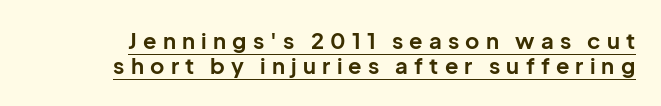
The image shows 22 px bold type, upright; set tight line spacing (1.15x), unusually wide letter spacing (+0.28 em), underlined.
